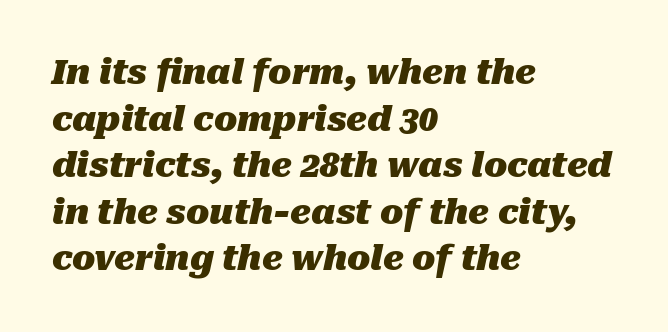
The image shows 34 px heavy type, italic (leaning right); set left-aligned, normal line spacing (1.37x), normal letter spacing, not underlined; medium stroke contrast and a medium x-height.
